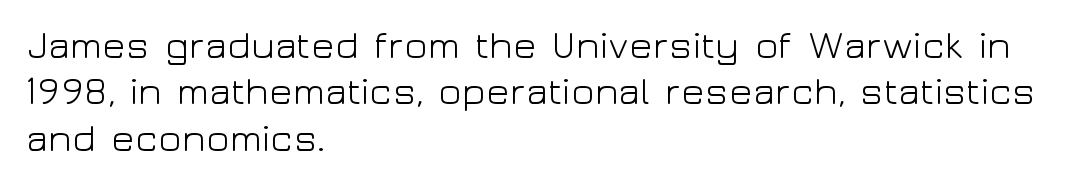
Q: Is the text bold? A: No.
Q: Is the text italic (slanted)? A: No, it is upright.
Q: Is the typeface a serif or a sans-serif typeface? A: Sans-serif.
Q: Is the text underlined? A: No.
Q: How is the paragraph aligned? A: Left-aligned.
Q: Is the spacing between letters normal or unusually wide? A: Normal.
Q: Width (condensed, normal, or wide)? A: Wide.
Q: Stroke contrast? A: Low.
Q: x-height? A: Medium.
Q: Monospaced? A: No.
